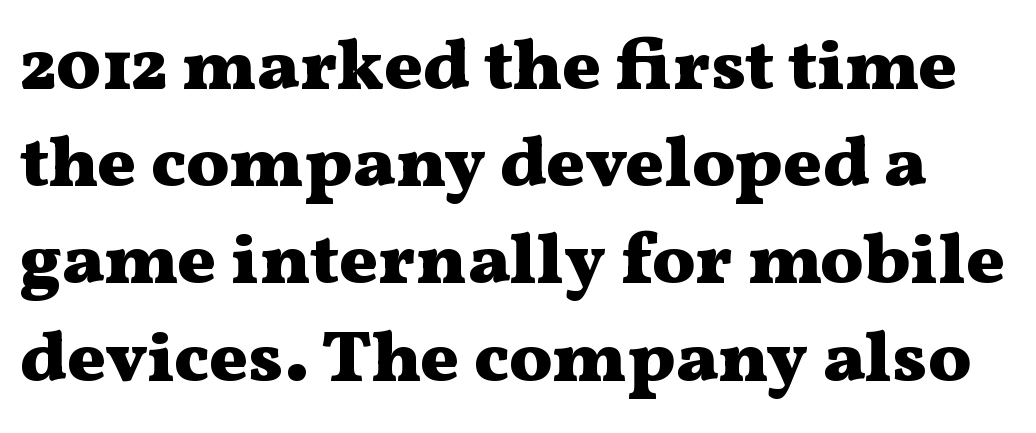
This is roman type, the default non-slanted kind. This block has exactly the height ordinary leading produces. Do the characters align in a grid? No, the font is proportional. Compared with typical body copy, the letter spacing here is the same. You'd pick this weight for a headline — it's a proper bold. The baseline area is clear.
